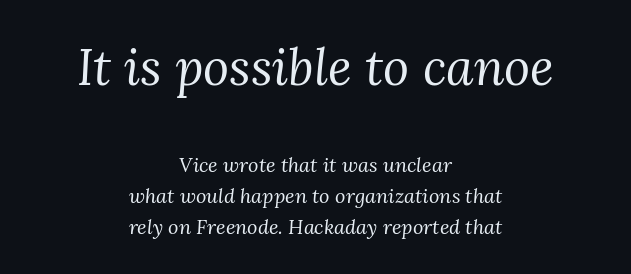
{"serif": "yes", "italic": "yes", "lean": "right", "slant_degrees": 3, "bold": "no", "weight": "regular", "width": "normal", "stroke_contrast": "medium", "x_height": "medium", "monospaced": "no", "underline": "no", "align": "center", "line_spacing": "normal", "line_spacing_ratio": 1.56, "letter_spacing": "normal", "letter_spacing_em": 0.0, "larger_block": "first", "size_ratio": 2.5, "glyph_px": 50}
